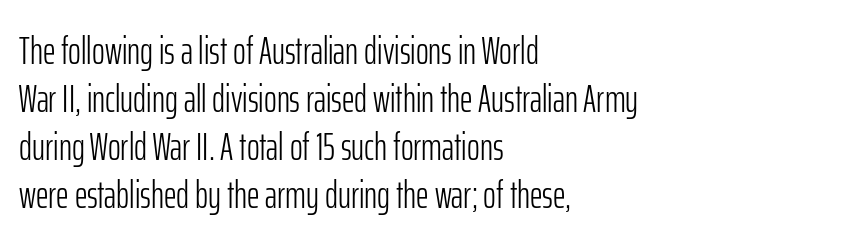
Bare-footed words on every line. A roman cut, with each character standing at attention. Examine the stroke ends and you'll find no serifs. One-word summary of the alignment: left. Do the characters align in a grid? No, the font is proportional. Compared with a typical body face, this is equally light or lighter still.
